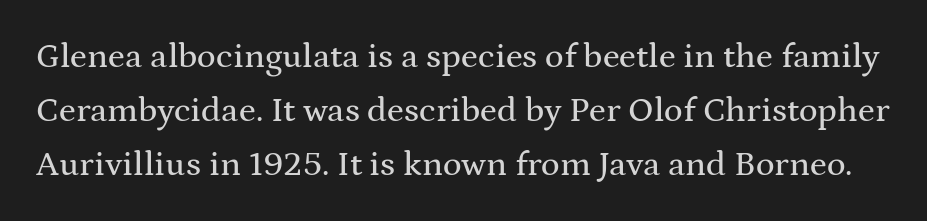
The image shows 35 px wide serif type, upright; set normal line spacing (1.54x), normal letter spacing, not underlined; medium stroke contrast and a medium x-height.
